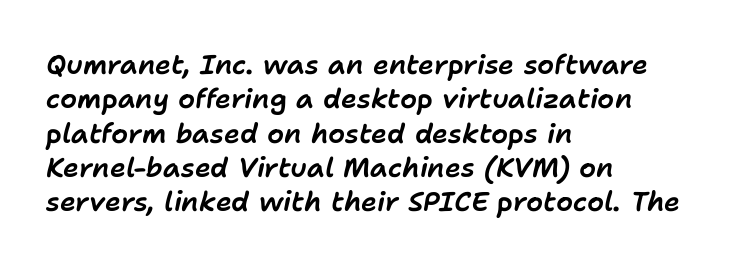
Q: Is the text italic (slanted)? A: Yes, it leans right by about 11 degrees.
Q: Is the text underlined? A: No.
Q: How is the paragraph aligned? A: Left-aligned.
Q: Is the spacing between letters normal or unusually wide? A: Normal.
Q: Is the spacing between lines tight, normal or loose? A: Normal.
